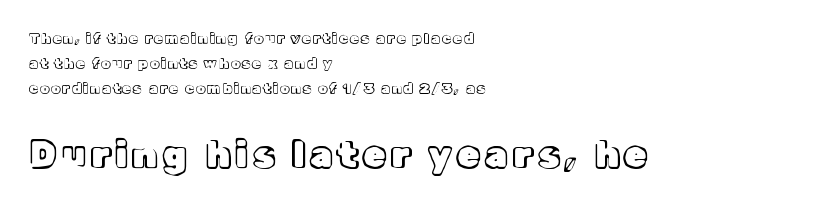
Here the designer chose a conventional face with non-uniform glyph widths. The specimen reads as upright at a glance. Clear beneath every line of the passage. Small over large — that's the arrangement of the two blocks here. All the whitespace from short lines collects on the right.
